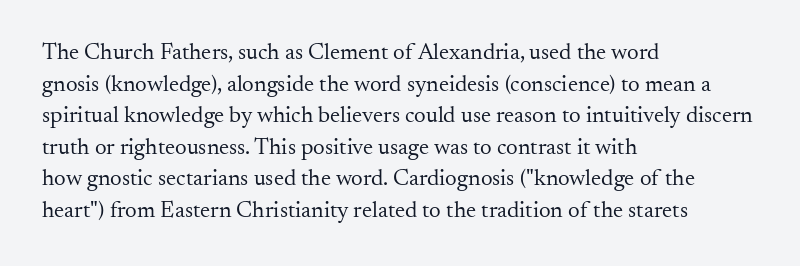
Q: Is the text bold? A: No.
Q: Is the text italic (slanted)? A: No, it is upright.
Q: Is the text underlined? A: No.
Q: How is the paragraph aligned? A: Left-aligned.
Q: Is the spacing between letters normal or unusually wide? A: Normal.
Q: Is the spacing between lines tight, normal or loose? A: Normal.
